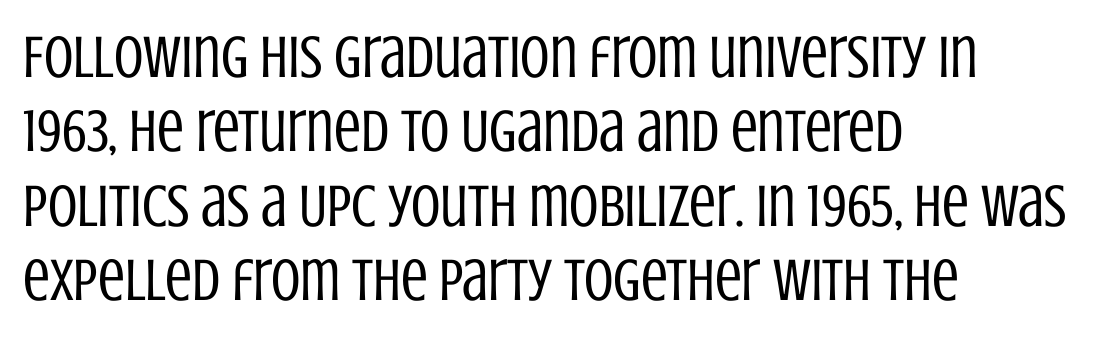
No extra tracking has been applied to these lines. The strip under each line holds only bare page. Caption: face not bold, strokes unweighted. The rendering shows plain stroke endings on the letterforms — a sans-serif design.
